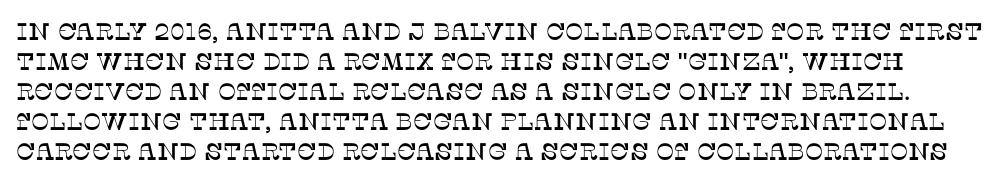
The image shows 24 px text type, upright; set normal line spacing (1.25x), normal letter spacing, not underlined.
